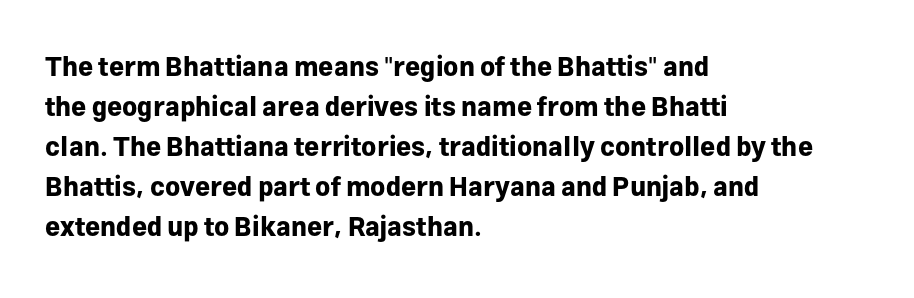
The image shows 26 px bold type, upright; set left-aligned, normal line spacing (1.54x), normal letter spacing, not underlined.
